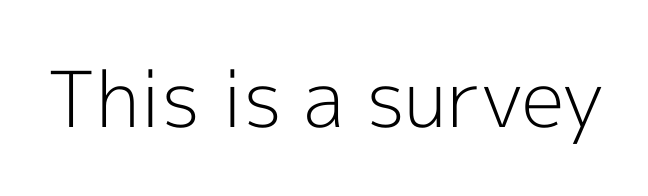
The image shows 77 px light sans-serif type, upright; set normal letter spacing, not underlined; a medium x-height.
